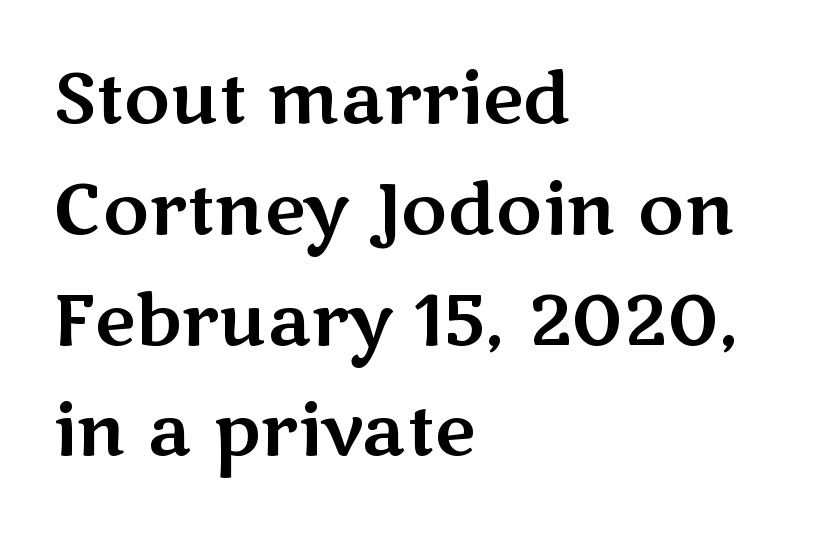
{"serif": "no", "italic": "no", "width": "wide", "stroke_contrast": "medium", "x_height": "medium", "monospaced": "no", "underline": "no", "align": "left", "line_spacing": "normal", "line_spacing_ratio": 1.56, "letter_spacing": "normal", "letter_spacing_em": 0.0, "glyph_px": 71}
